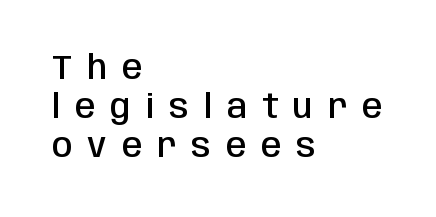
Q: Is the text bold? A: Semi-bold.
Q: Is the text italic (slanted)? A: No, it is upright.
Q: Is the typeface a serif or a sans-serif typeface? A: Sans-serif.
Q: Is the text underlined? A: No.
Q: How is the paragraph aligned? A: Left-aligned.
Q: Is the spacing between letters normal or unusually wide? A: Unusually wide.
Q: Width (condensed, normal, or wide)? A: Condensed.
Q: Stroke contrast? A: Low.
Q: x-height? A: Large.
Q: Monospaced? A: No.
